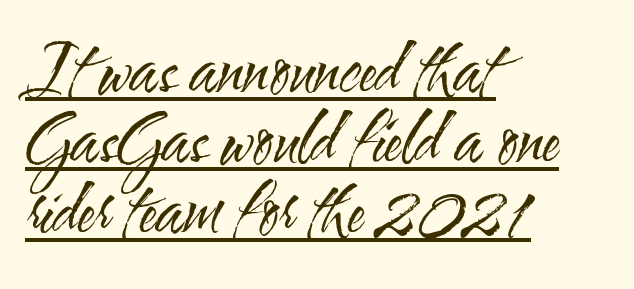
Q: Is the text bold? A: No.
Q: Is the text italic (slanted)? A: Yes.
Q: Is the typeface a serif or a sans-serif typeface? A: Sans-serif.
Q: Is the text underlined? A: Yes.
Q: How is the paragraph aligned? A: Left-aligned.
Q: Is the spacing between letters normal or unusually wide? A: Normal.
Q: Is the spacing between lines tight, normal or loose? A: Tight.
Q: Width (condensed, normal, or wide)? A: Condensed.
Q: Stroke contrast? A: Medium.
Q: x-height? A: Small.
Q: Monospaced? A: No.
